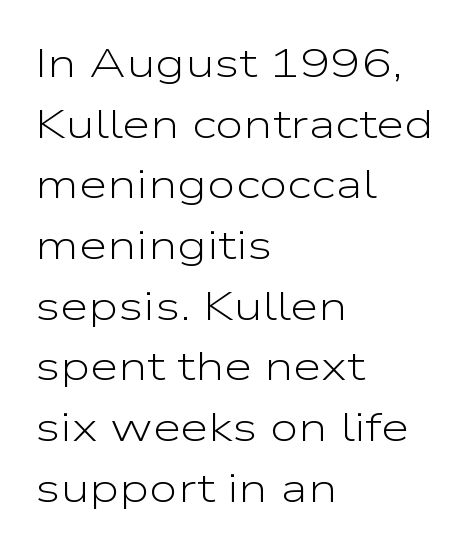
One-word summary of the alignment: left. Underline: absent. Line spacing here is normal. Letter spacing: default.
